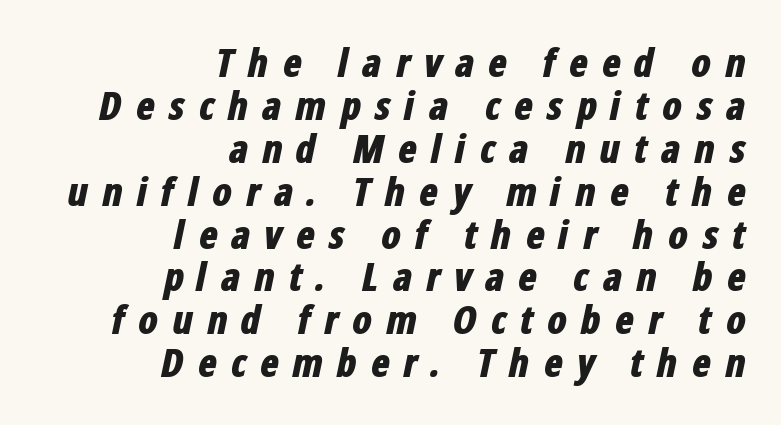
Q: Is the text bold? A: Yes.
Q: Is the text italic (slanted)? A: Yes, it leans right by about 12 degrees.
Q: Is the text underlined? A: No.
Q: How is the paragraph aligned? A: Right-aligned.
Q: Is the spacing between letters normal or unusually wide? A: Unusually wide.
Q: Is the spacing between lines tight, normal or loose? A: Tight.
Q: Width (condensed, normal, or wide)? A: Condensed.
Q: Stroke contrast? A: Low.
Q: x-height? A: Medium.
Q: Monospaced? A: No.
